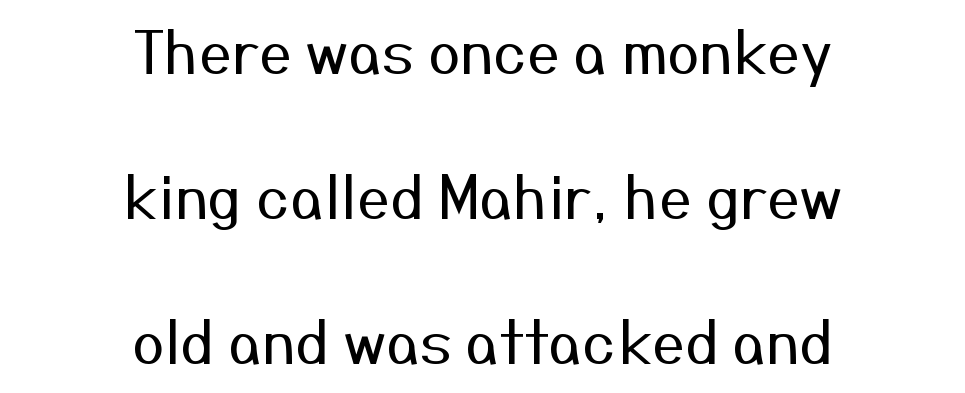
{"serif": "no", "italic": "no", "bold": "no", "weight": "regular", "width": "normal", "stroke_contrast": "medium", "x_height": "medium", "monospaced": "no", "underline": "no", "align": "center", "line_spacing": "loose", "line_spacing_ratio": 2.5, "letter_spacing": "normal", "letter_spacing_em": 0.0, "glyph_px": 58}
